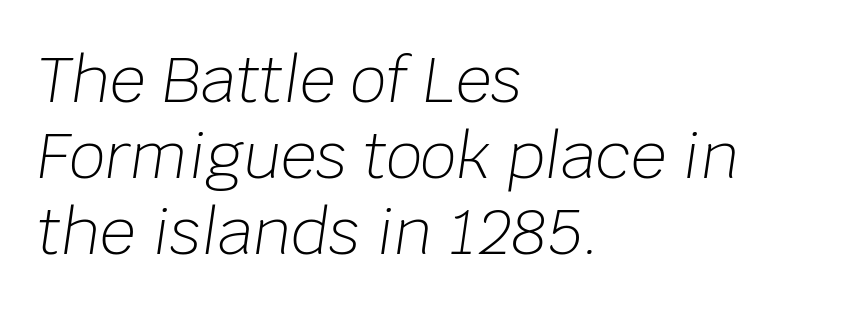
Every row of glyphs begins at an identical x-position on the left. Plain, unruled lines of type. Note the varied advance widths — an 'i' is clearly narrower than an 'm'. This reads as an unemphasized weight, regular at the heaviest.
